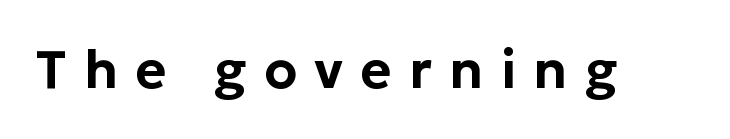
The image shows 53 px sans-serif type, upright; set unusually wide letter spacing (+0.33 em), not underlined; low stroke contrast and a medium x-height.
